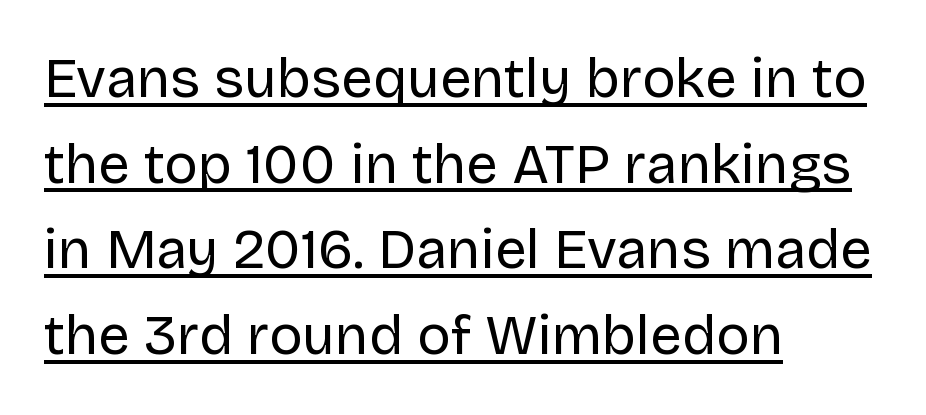
The image shows 56 px regular-weight sans-serif type, upright; set left-aligned, normal line spacing (1.53x), normal letter spacing, underlined; low stroke contrast and a large x-height.
